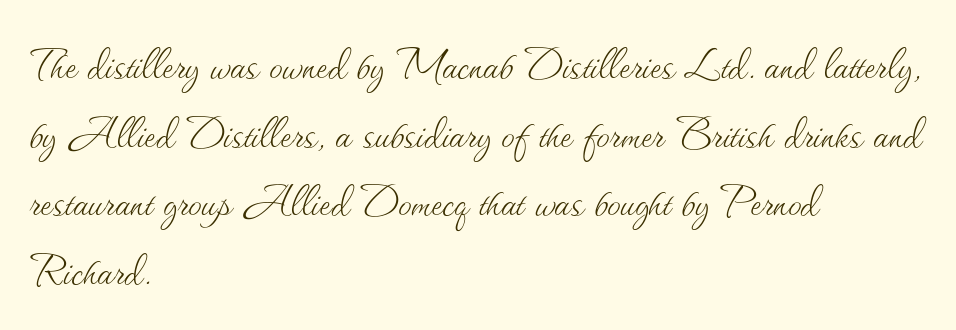
One-word summary of the alignment: left. Caption: standard tracking, unaltered. Baseline-to-baseline distance is the conventional proportion of letter height. Weight: not bold — regular or lighter.
